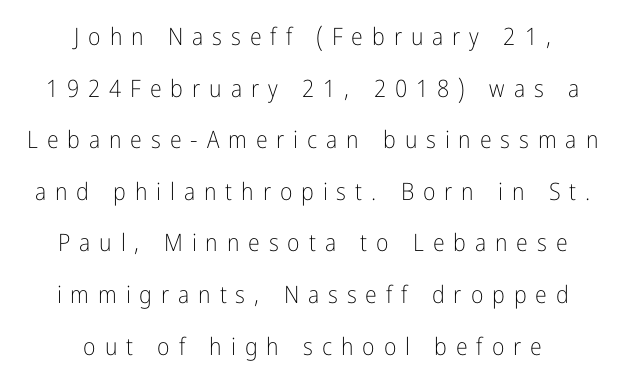
The image shows 24 px text type, upright; set centered, loose line spacing (2.15x), unusually wide letter spacing (+0.37 em), not underlined.
